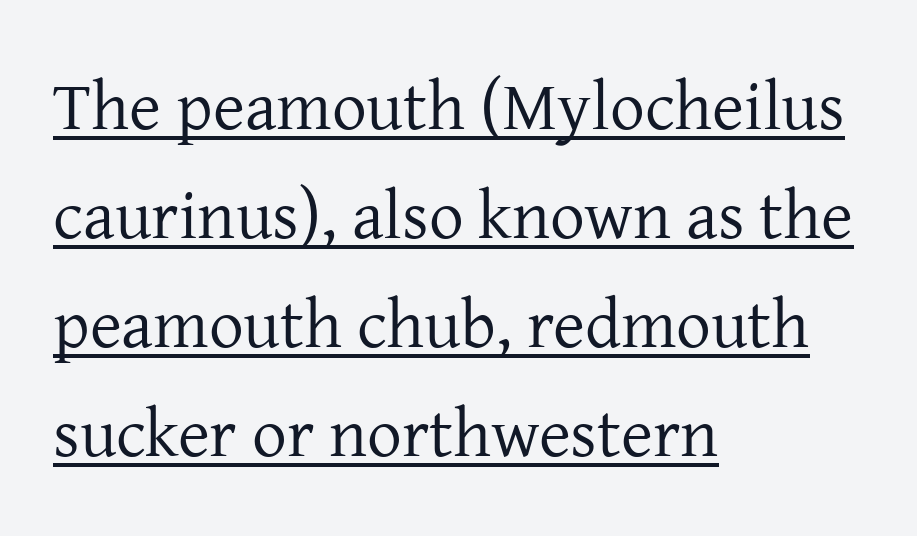
The rendering shows small feet on the letterforms — a serif design. The line texture is even and compact thanks to regular tracking. Regarding leading, the lines here are spaced in the standard way. The typeface has the unassuming heft of standard copy or less.
